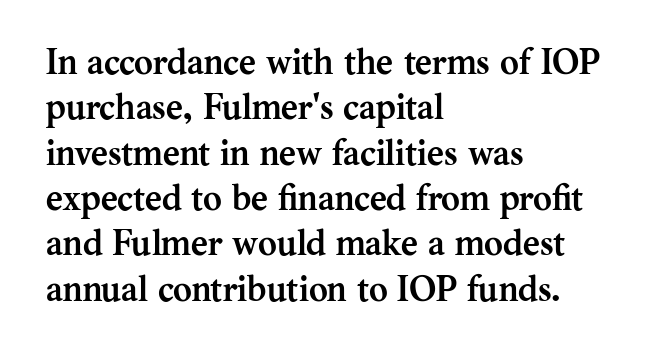
The image shows 36 px semibold serif type, upright; set left-aligned, normal line spacing (1.26x), normal letter spacing, not underlined; medium stroke contrast and a medium x-height.
